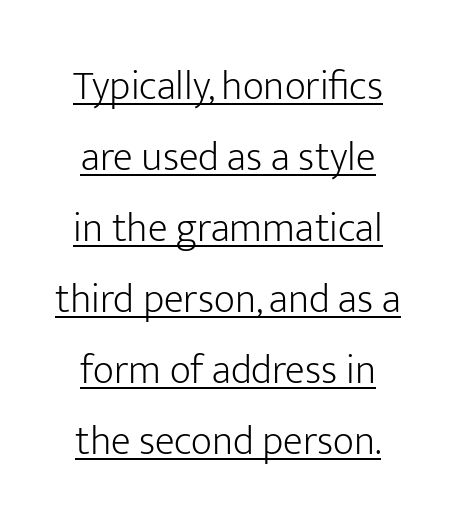
{"serif": "no", "italic": "no", "bold": "no", "weight": "light", "width": "normal", "stroke_contrast": "low", "x_height": "medium", "monospaced": "no", "underline": "yes", "align": "center", "line_spacing_ratio": 1.73, "letter_spacing": "normal", "letter_spacing_em": 0.0, "glyph_px": 41}
